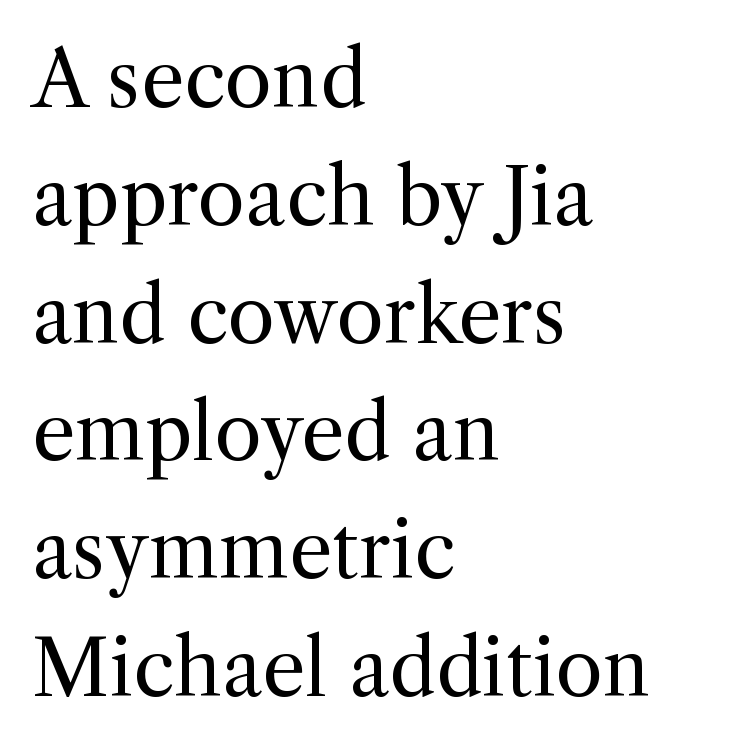
The image shows 77 px regular-weight serif type, upright; set left-aligned, normal line spacing (1.53x), normal letter spacing, not underlined; a medium x-height.
